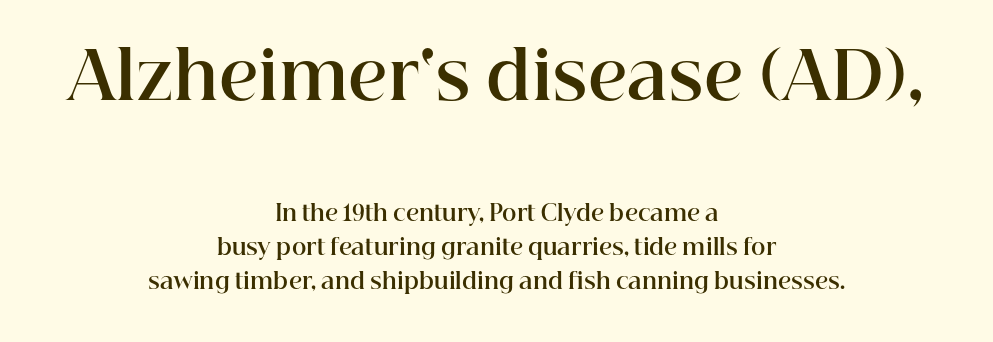
Examine the stroke ends and you'll spot serifs. Chunky letters — that's bold for sure. Posture: straight, roman, zero tilt. Decoration check: the copy has no underline.
